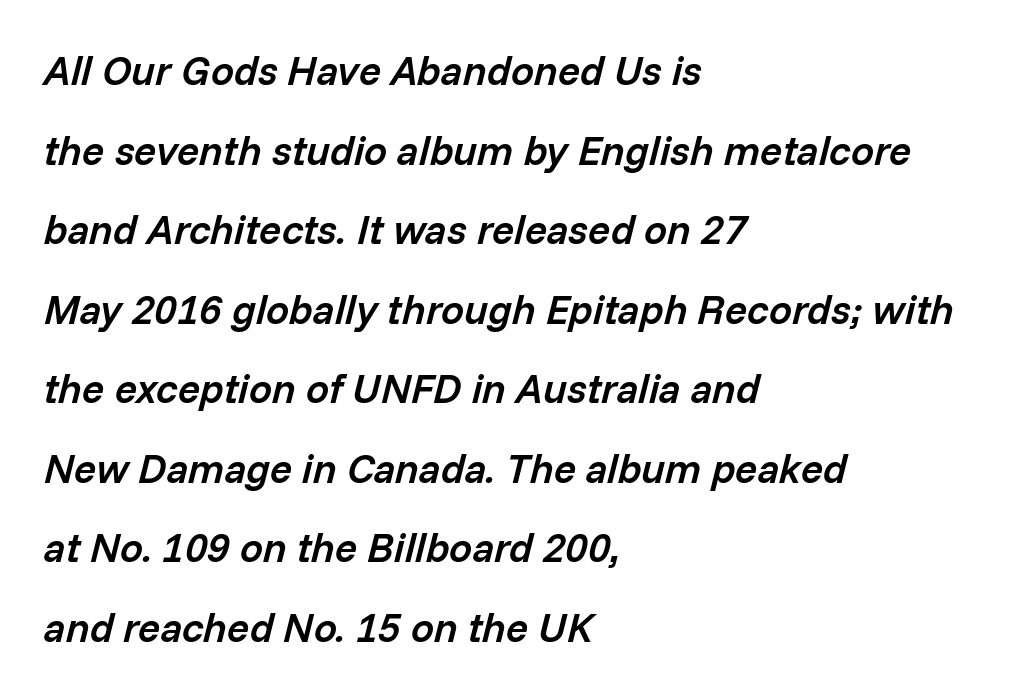
The image shows 41 px semibold type, italic (leaning right); set left-aligned, loose line spacing (1.94x), normal letter spacing, not underlined; low stroke contrast and a medium x-height.
